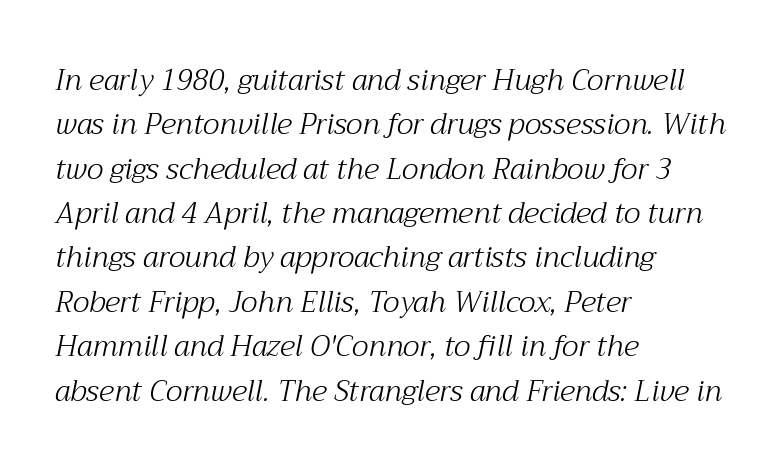
Anything drawn beneath the words? Only blank space. The text was rendered using a seriffed face with decorative stroke endings. In CSS terms this would be text-align: left. The typeface has the unassuming heft of standard copy or less.
